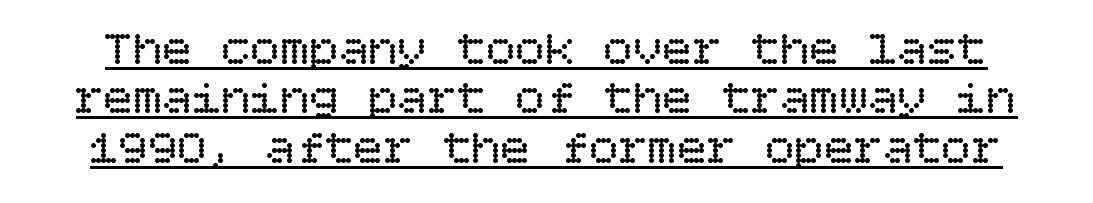
Has an underline been added? It has. Is this a heavy cut? Hardly; it is regular or lighter. The type is set solid horizontally, with unmodified tracking. In terms of posture, this sample is upright.
